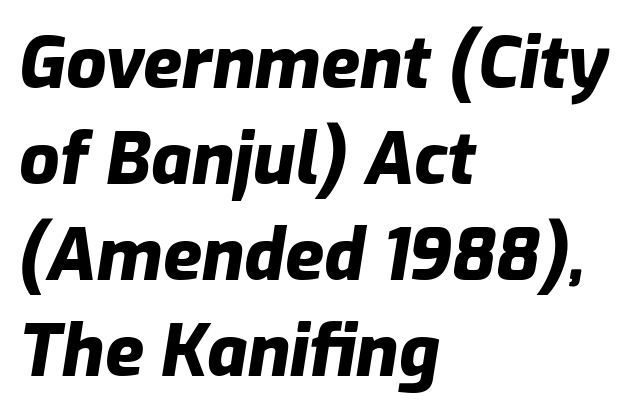
Q: Is the text bold? A: Yes.
Q: Is the text italic (slanted)? A: Yes, it leans right by about 9 degrees.
Q: Is the text underlined? A: No.
Q: How is the paragraph aligned? A: Left-aligned.
Q: Is the spacing between letters normal or unusually wide? A: Normal.
Q: Is the spacing between lines tight, normal or loose? A: Normal.
Q: Width (condensed, normal, or wide)? A: Normal.
Q: Stroke contrast? A: Low.
Q: x-height? A: Medium.
Q: Monospaced? A: No.
